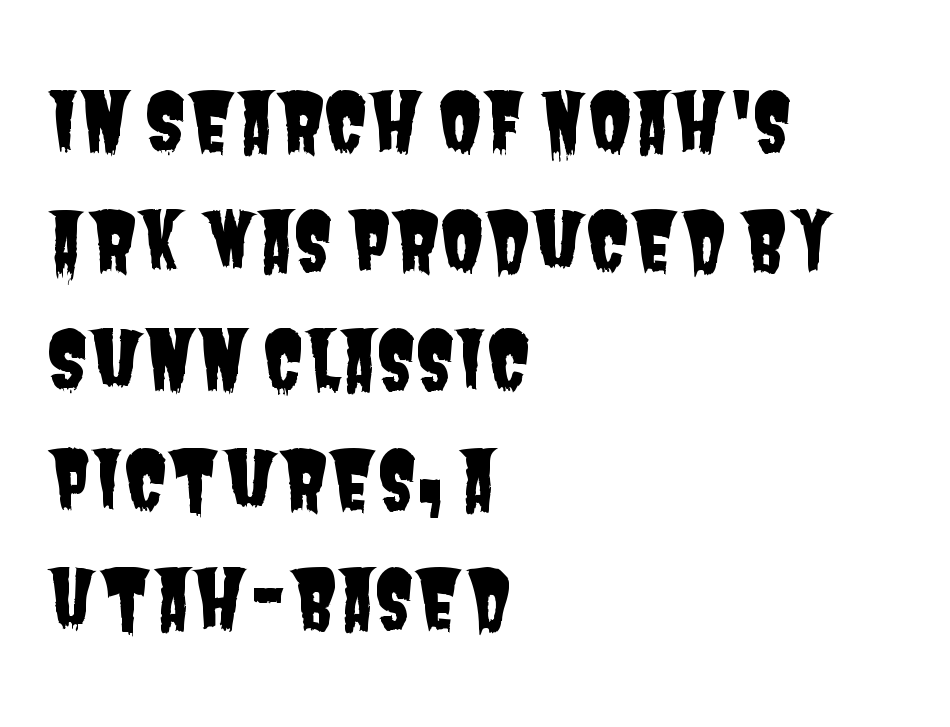
Q: Is the typeface a serif or a sans-serif typeface? A: Sans-serif.
Q: Is the text underlined? A: No.
Q: How is the paragraph aligned? A: Left-aligned.
Q: Is the spacing between letters normal or unusually wide? A: Normal.
Q: Is the spacing between lines tight, normal or loose? A: Normal.
Q: Width (condensed, normal, or wide)? A: Condensed.
Q: Stroke contrast? A: Low.
Q: x-height? A: Large.
Q: Monospaced? A: No.
